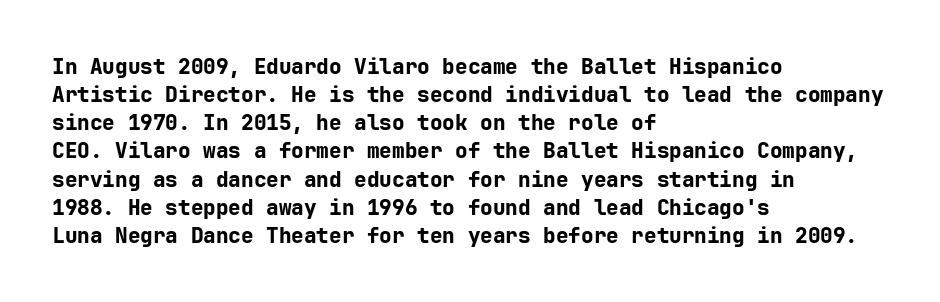
{"italic": "no", "bold": "yes", "underline": "no", "align": "left", "line_spacing": "normal", "line_spacing_ratio": 1.34, "letter_spacing": "normal", "letter_spacing_em": 0.0, "glyph_px": 21}
